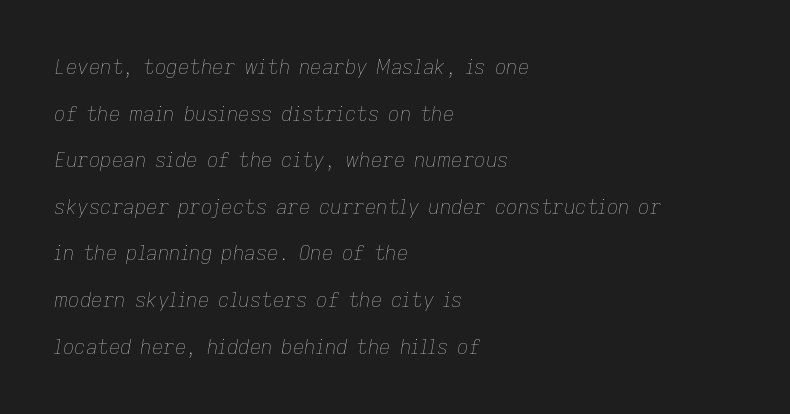
Q: Is the text bold? A: No.
Q: Is the text italic (slanted)? A: Yes, it leans right by about 9 degrees.
Q: Is the text underlined? A: No.
Q: How is the paragraph aligned? A: Left-aligned.
Q: Is the spacing between letters normal or unusually wide? A: Normal.
Q: Is the spacing between lines tight, normal or loose? A: Loose.
